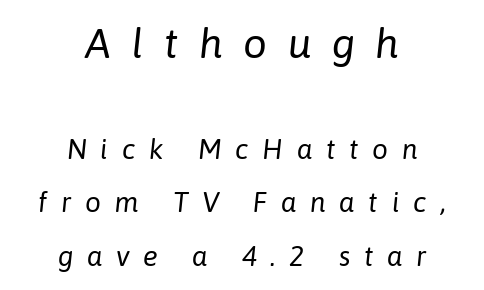
{"italic": "yes", "lean": "right", "slant_degrees": 6, "bold": "no", "weight": "regular", "width": "normal", "stroke_contrast": "low", "x_height": "medium", "monospaced": "no", "underline": "no", "align": "center", "line_spacing": "loose", "line_spacing_ratio": 1.91, "letter_spacing": "wide", "letter_spacing_em": 0.49, "larger_block": "first", "size_ratio": 1.5, "glyph_px": 42}
